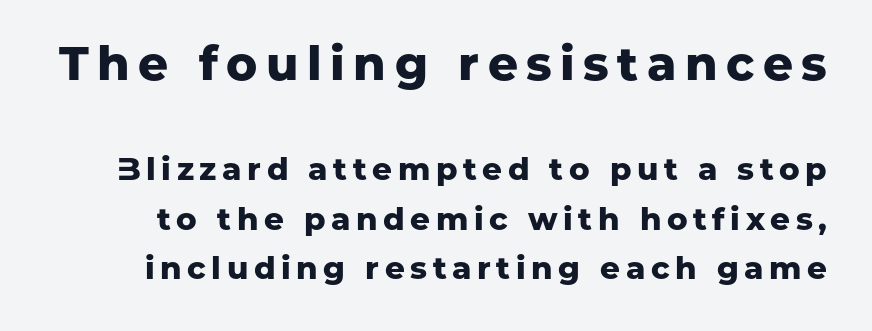
Reading top to bottom, the characters get smaller at the block break. Ascenders rise straight up at ninety degrees. Typographic density is high because the face is bold. A typesetter would call this proportional, since set widths differ per character.
